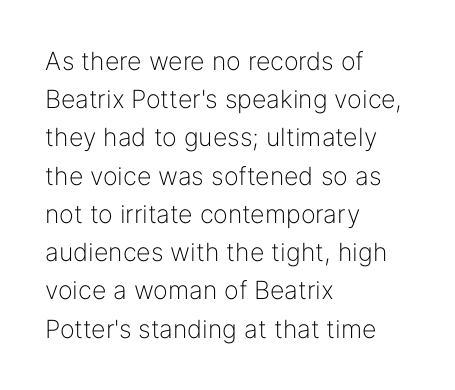
{"italic": "no", "bold": "no", "underline": "no", "align": "left", "line_spacing": "normal", "line_spacing_ratio": 1.53, "letter_spacing": "normal", "letter_spacing_em": 0.0, "glyph_px": 25}
